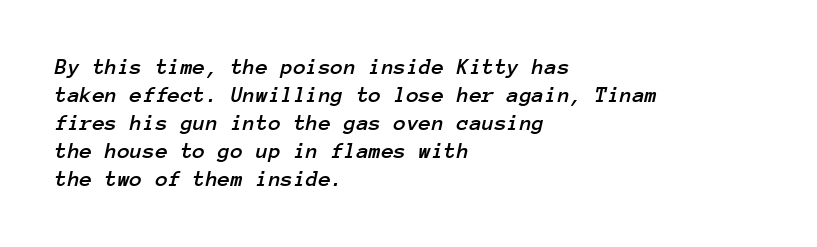
The image shows 23 px text type, italic (leaning right); set left-aligned, line spacing 1.22x, normal letter spacing, not underlined.
